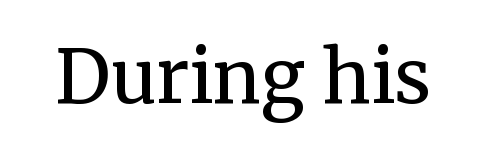
{"serif": "yes", "italic": "no", "bold": "semi", "weight": "semibold", "width": "normal", "stroke_contrast": "medium", "x_height": "medium", "monospaced": "no", "underline": "no", "letter_spacing": "normal", "letter_spacing_em": 0.0, "glyph_px": 73}
